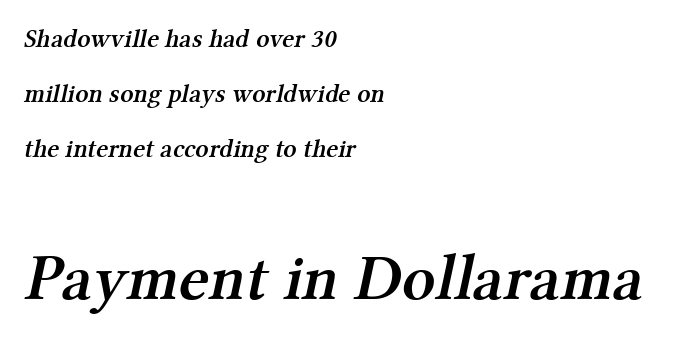
This layout puts the modest block above and the oversized block below. A typesetter would label this face a serif. The lines in this sample share a left origin and differ only in where they stop. This sample uses plain, unmodified letter spacing.
